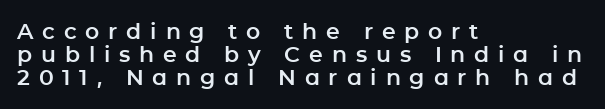
{"italic": "no", "underline": "no", "align": "left", "line_spacing": "tight", "line_spacing_ratio": 1.05, "letter_spacing": "wide", "letter_spacing_em": 0.4, "glyph_px": 22}
